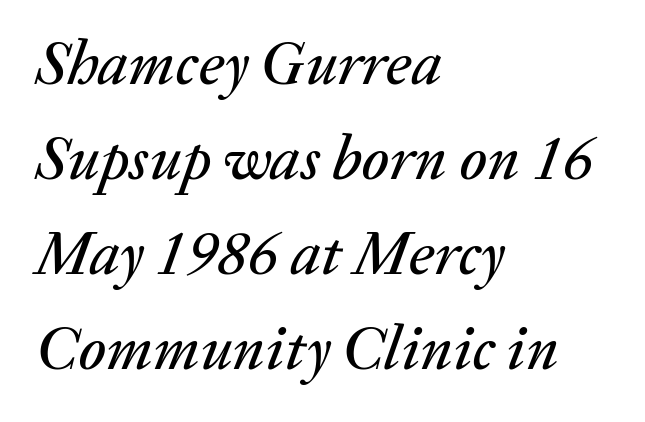
{"italic": "yes", "lean": "right", "slant_degrees": 20, "width": "normal", "stroke_contrast": "medium", "x_height": "medium", "monospaced": "no", "underline": "no", "align": "left", "line_spacing": "normal", "line_spacing_ratio": 1.51, "letter_spacing": "normal", "letter_spacing_em": 0.0, "glyph_px": 63}
